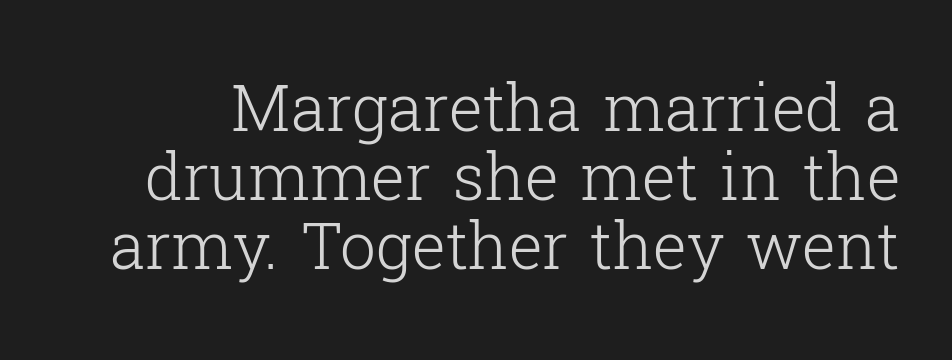
{"serif": "yes", "italic": "no", "bold": "no", "weight": "light", "width": "normal", "stroke_contrast": "low", "x_height": "medium", "monospaced": "no", "underline": "no", "line_spacing": "tight", "line_spacing_ratio": 1.08, "letter_spacing": "normal", "letter_spacing_em": 0.0, "glyph_px": 64}
